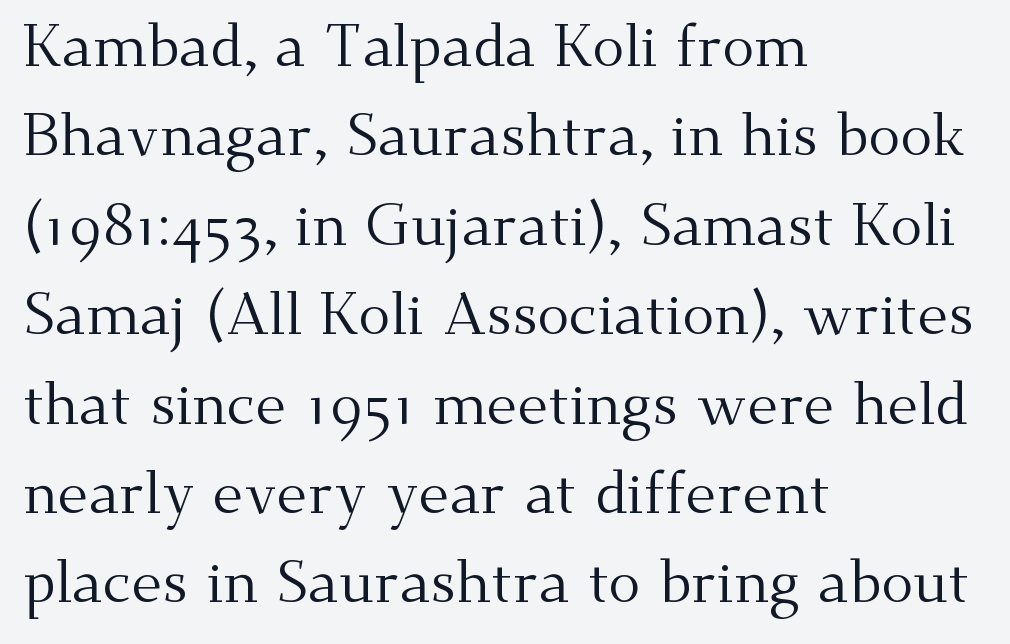
Q: Is the text bold? A: No.
Q: Is the text italic (slanted)? A: No, it is upright.
Q: Is the typeface a serif or a sans-serif typeface? A: Serif.
Q: Is the text underlined? A: No.
Q: How is the paragraph aligned? A: Left-aligned.
Q: Is the spacing between letters normal or unusually wide? A: Normal.
Q: Is the spacing between lines tight, normal or loose? A: Normal.
Q: Width (condensed, normal, or wide)? A: Normal.
Q: Stroke contrast? A: Medium.
Q: x-height? A: Small.
Q: Monospaced? A: No.
